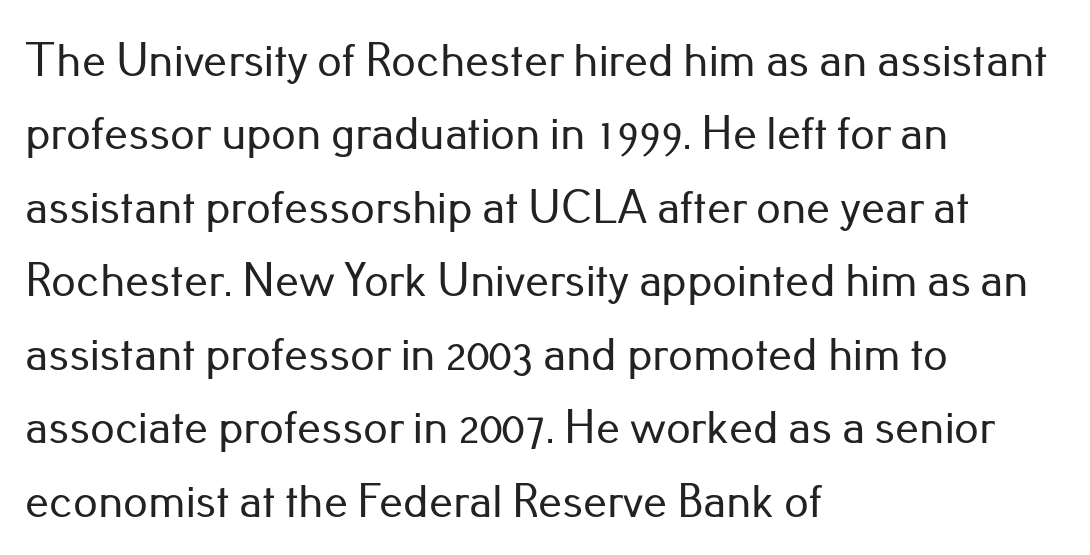
The image shows 48 px sans-serif type, upright; set left-aligned, normal line spacing (1.53x), normal letter spacing, not underlined; low stroke contrast and a small x-height.
